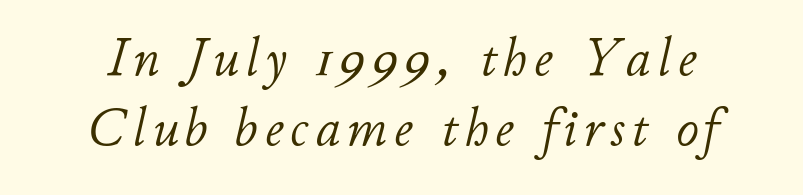
The image shows 55 px light type, italic (leaning right); set centered, normal line spacing (1.27x), not underlined; low stroke contrast and a small x-height.
